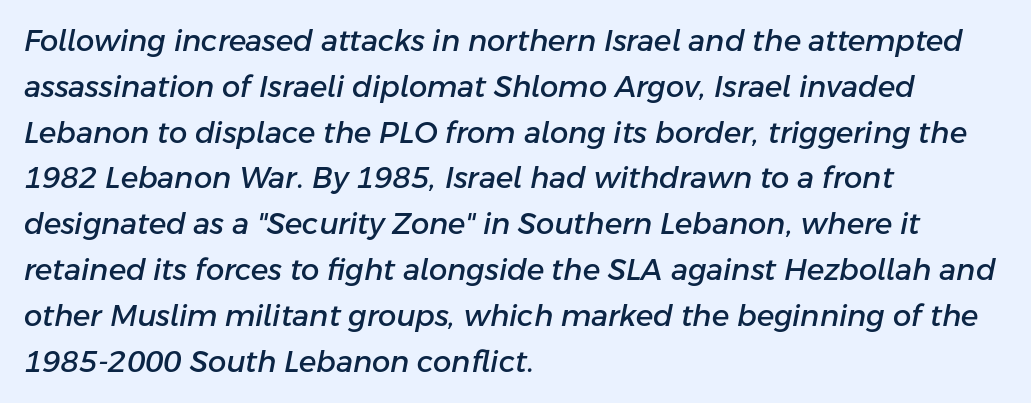
Yep, that's italic — everything's leaning. The passage shown is typed in a proportional face where columns would drift. Underlining? Definitely not there. The lines in this sample share a left origin and differ only in where they stop.
